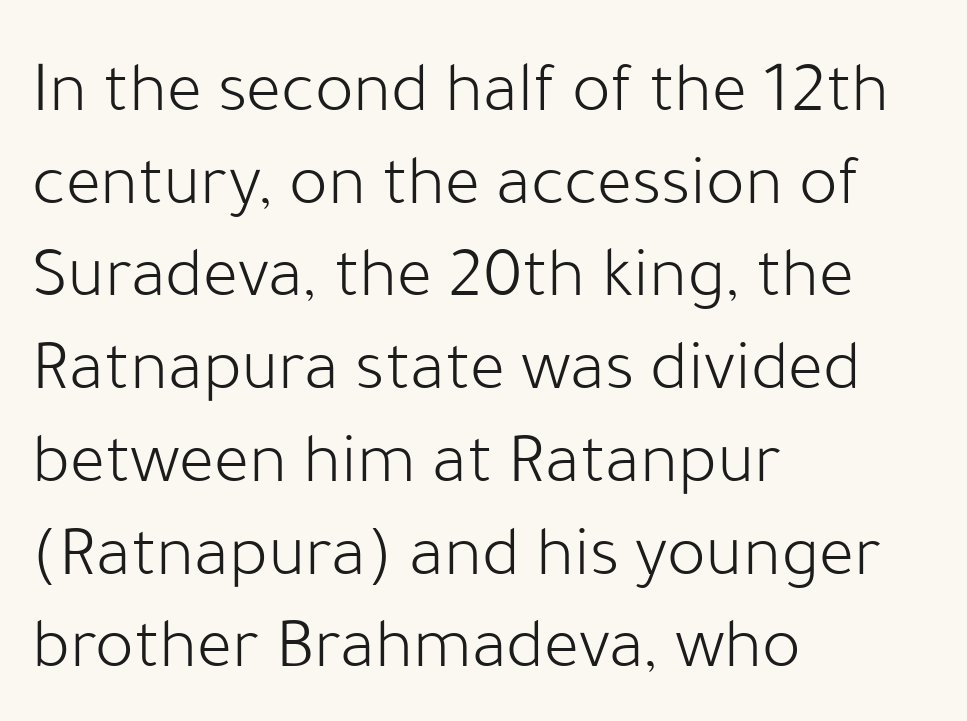
A classic flush-left, rag-right setting is used for this passage. The glyphs in this specimen are sans serif. Looks like regular typesetting: each glyph gets only the width it needs. The font sits on the lighter half of the weight spectrum, regular included.
